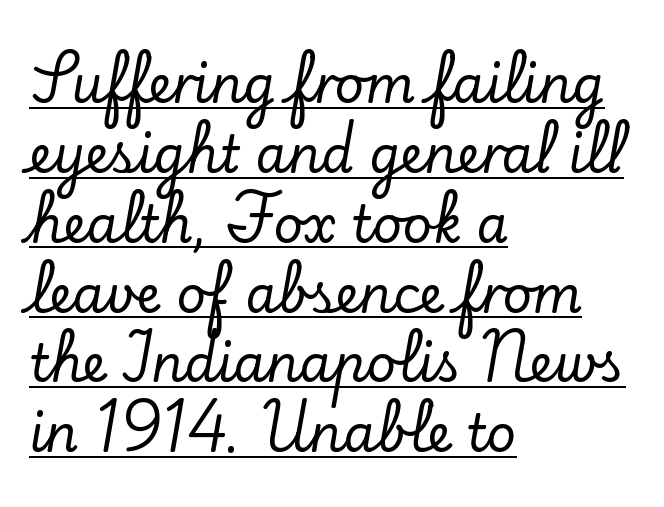
{"serif": "yes", "width": "normal", "stroke_contrast": "low", "x_height": "small", "monospaced": "no", "underline": "yes", "align": "left", "line_spacing": "normal", "line_spacing_ratio": 1.37, "letter_spacing": "normal", "letter_spacing_em": 0.0, "glyph_px": 51}
